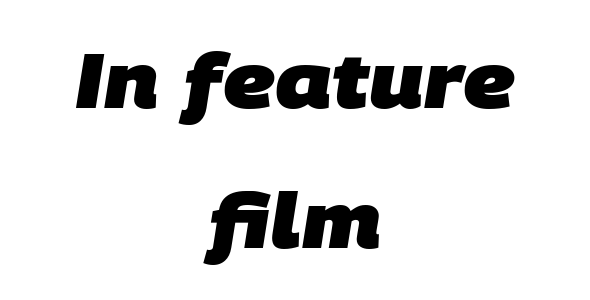
The image shows 76 px heavy sans-serif type; set centered, line spacing 1.84x, normal letter spacing, not underlined; low stroke contrast and a large x-height.
